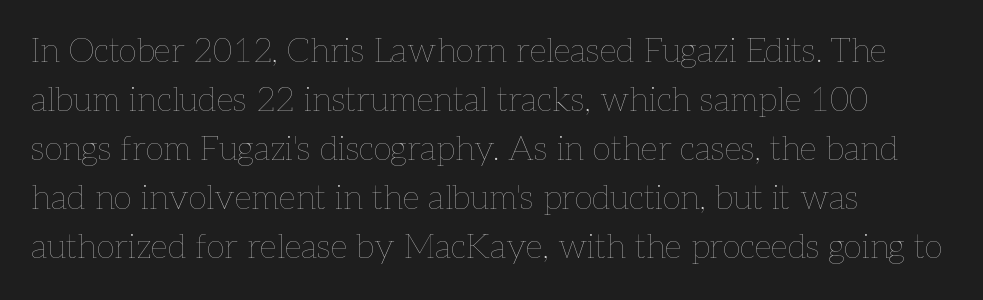
The image shows 34 px thin type, upright; set left-aligned, normal line spacing (1.44x), normal letter spacing, not underlined; low stroke contrast and a medium x-height.
